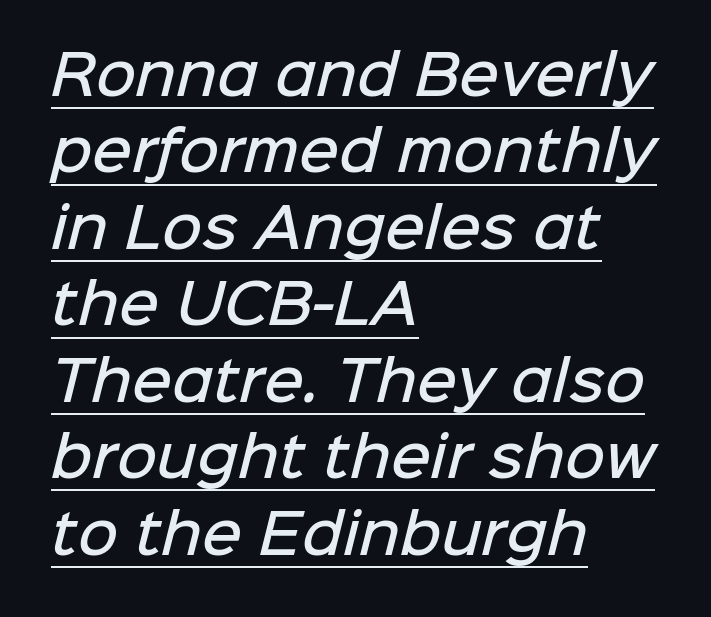
The image shows 55 px semibold sans-serif type; set left-aligned, normal line spacing (1.39x), normal letter spacing, underlined; low stroke contrast and a medium x-height.
